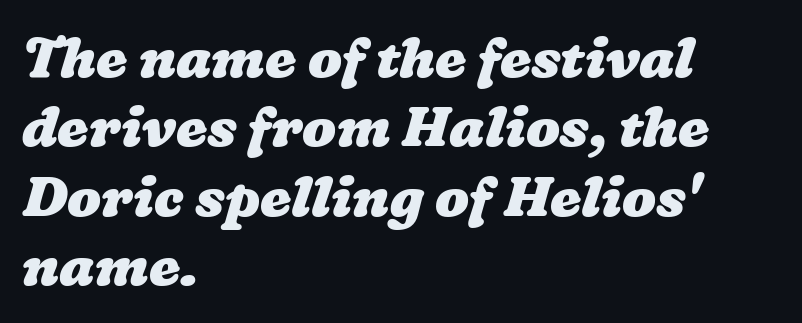
The image shows 56 px heavy, wide type; set left-aligned, line spacing 1.24x, normal letter spacing, not underlined; low stroke contrast and a medium x-height.
